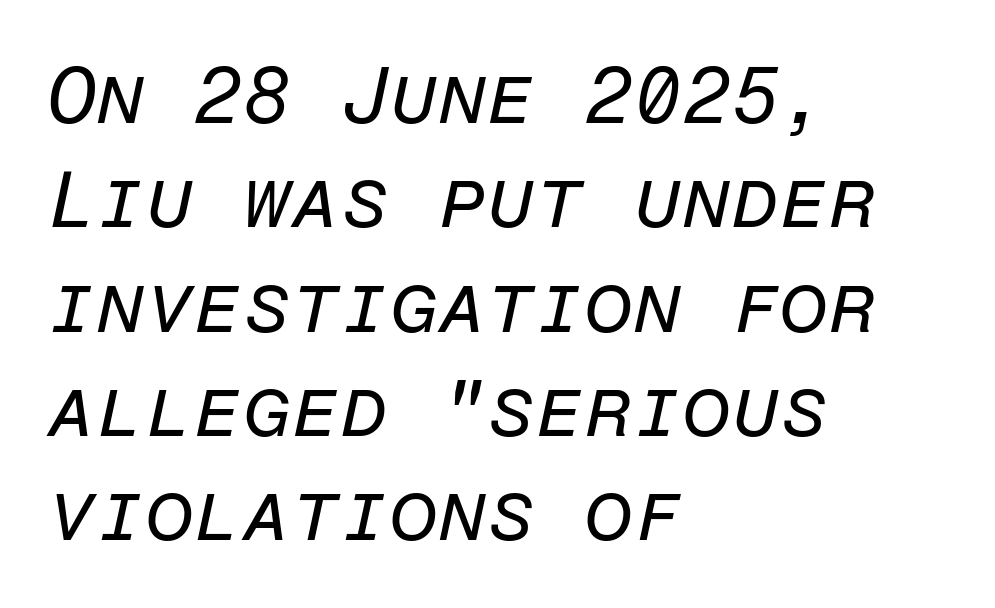
{"italic": "yes", "lean": "right", "slant_degrees": 12, "bold": "no", "weight": "regular", "width": "normal", "stroke_contrast": "low", "x_height": "medium", "monospaced": "yes", "underline": "no", "align": "left", "line_spacing": "normal", "line_spacing_ratio": 1.32, "letter_spacing": "normal", "letter_spacing_em": 0.0, "glyph_px": 79}
